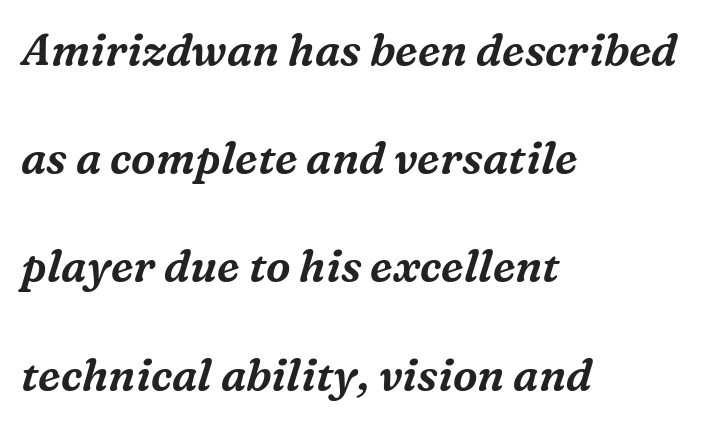
The image shows 44 px serif type, italic (leaning right); set left-aligned, loose line spacing (2.46x), normal letter spacing, not underlined; medium stroke contrast and a medium x-height.
